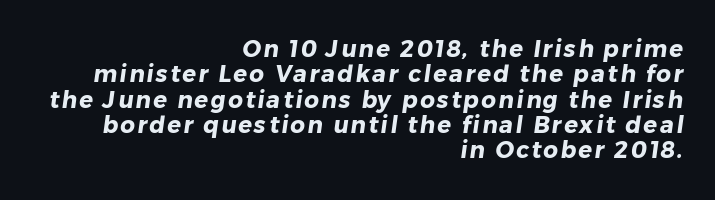
{"bold": "yes", "underline": "no", "align": "right", "line_spacing": "tight", "line_spacing_ratio": 1.1, "glyph_px": 23}
